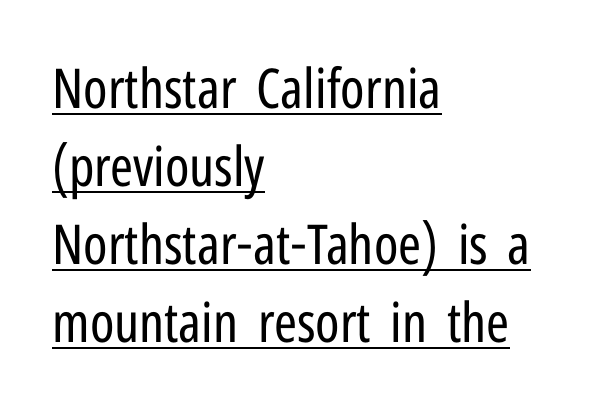
{"serif": "no", "italic": "no", "bold": "no", "weight": "regular", "width": "condensed", "stroke_contrast": "low", "x_height": "medium", "monospaced": "no", "underline": "yes", "align": "left", "line_spacing": "normal", "line_spacing_ratio": 1.42, "letter_spacing": "normal", "letter_spacing_em": 0.0, "glyph_px": 55}
